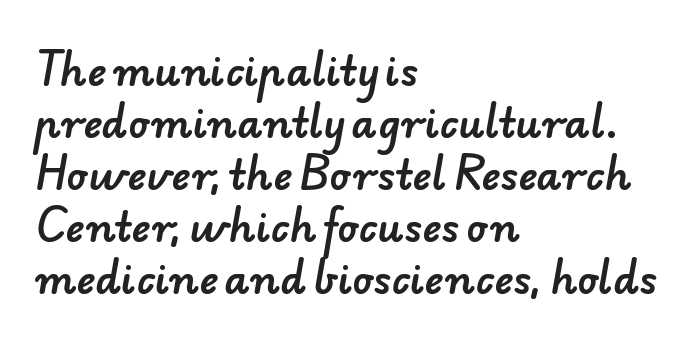
Q: Is the typeface a serif or a sans-serif typeface? A: Sans-serif.
Q: Is the text underlined? A: No.
Q: How is the paragraph aligned? A: Left-aligned.
Q: Is the spacing between letters normal or unusually wide? A: Normal.
Q: Is the spacing between lines tight, normal or loose? A: Normal.
Q: Width (condensed, normal, or wide)? A: Normal.
Q: Stroke contrast? A: Low.
Q: x-height? A: Small.
Q: Monospaced? A: No.
